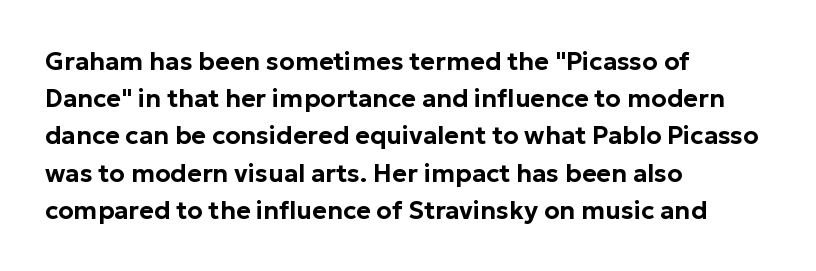
Q: Is the text italic (slanted)? A: No, it is upright.
Q: Is the text underlined? A: No.
Q: How is the paragraph aligned? A: Left-aligned.
Q: Is the spacing between letters normal or unusually wide? A: Normal.
Q: Is the spacing between lines tight, normal or loose? A: Normal.
